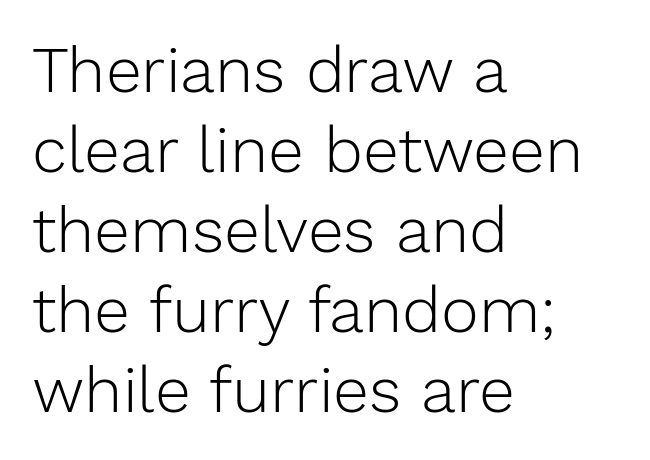
{"serif": "no", "italic": "no", "bold": "no", "weight": "light", "width": "normal", "stroke_contrast": "low", "x_height": "medium", "monospaced": "no", "underline": "no", "align": "left", "line_spacing": "normal", "line_spacing_ratio": 1.25, "letter_spacing": "normal", "letter_spacing_em": 0.0, "glyph_px": 64}
